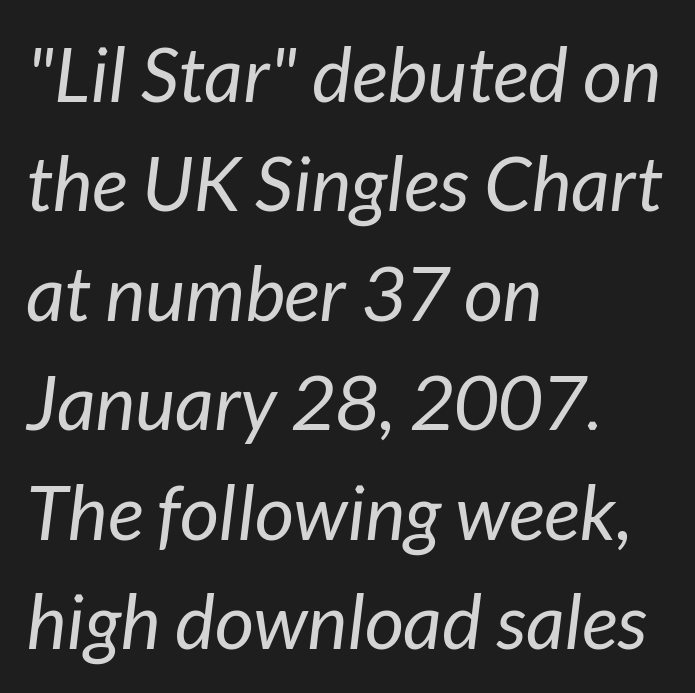
Q: Is the text bold? A: No.
Q: Is the text italic (slanted)? A: Yes, it leans right by about 7 degrees.
Q: Is the text underlined? A: No.
Q: How is the paragraph aligned? A: Left-aligned.
Q: Is the spacing between letters normal or unusually wide? A: Normal.
Q: Is the spacing between lines tight, normal or loose? A: Normal.
Q: Width (condensed, normal, or wide)? A: Normal.
Q: Stroke contrast? A: Low.
Q: x-height? A: Medium.
Q: Monospaced? A: No.
